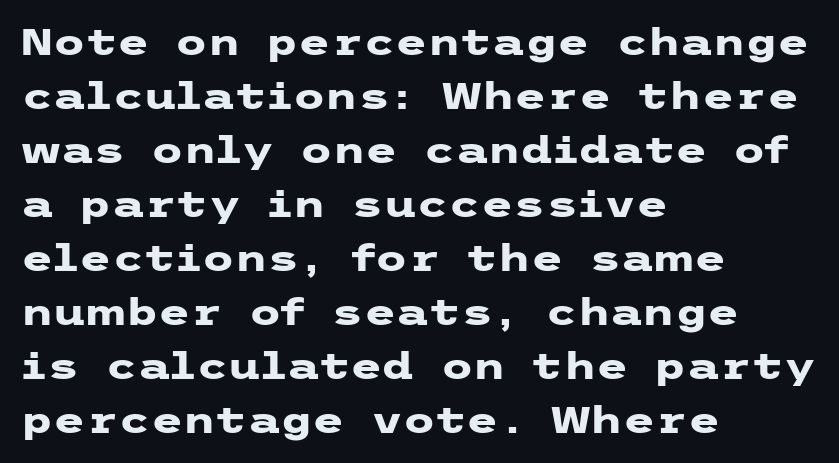
Q: Is the text bold? A: Yes.
Q: Is the text italic (slanted)? A: No, it is upright.
Q: Is the typeface a serif or a sans-serif typeface? A: Sans-serif.
Q: Is the text underlined? A: No.
Q: How is the paragraph aligned? A: Left-aligned.
Q: Is the spacing between letters normal or unusually wide? A: Normal.
Q: Is the spacing between lines tight, normal or loose? A: Normal.
Q: Width (condensed, normal, or wide)? A: Wide.
Q: Stroke contrast? A: Low.
Q: x-height? A: Medium.
